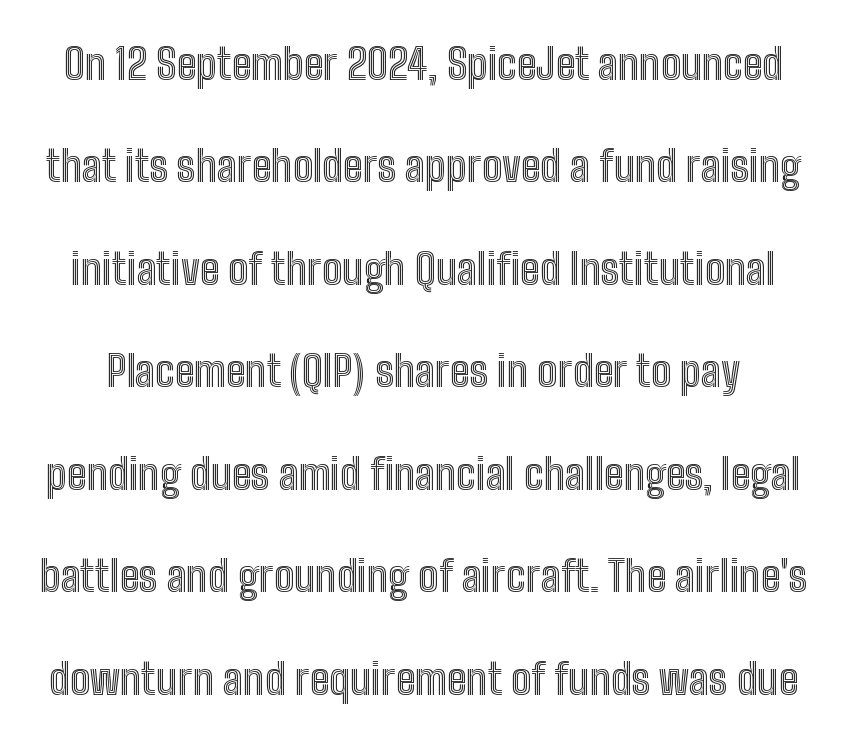
{"italic": "no", "width": "condensed", "x_height": "medium", "monospaced": "no", "underline": "no", "line_spacing": "loose", "line_spacing_ratio": 2.44, "letter_spacing": "normal", "letter_spacing_em": 0.0, "glyph_px": 42}
